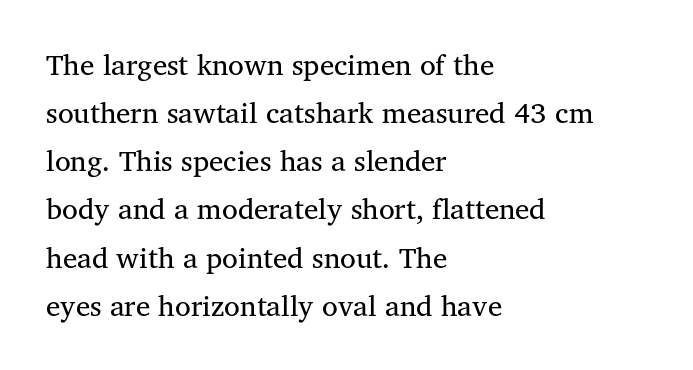
{"serif": "yes", "italic": "no", "bold": "no", "weight": "regular", "width": "normal", "stroke_contrast": "medium", "x_height": "medium", "monospaced": "no", "underline": "no", "align": "left", "line_spacing": "normal", "line_spacing_ratio": 1.66, "letter_spacing": "normal", "letter_spacing_em": 0.0, "glyph_px": 29}
